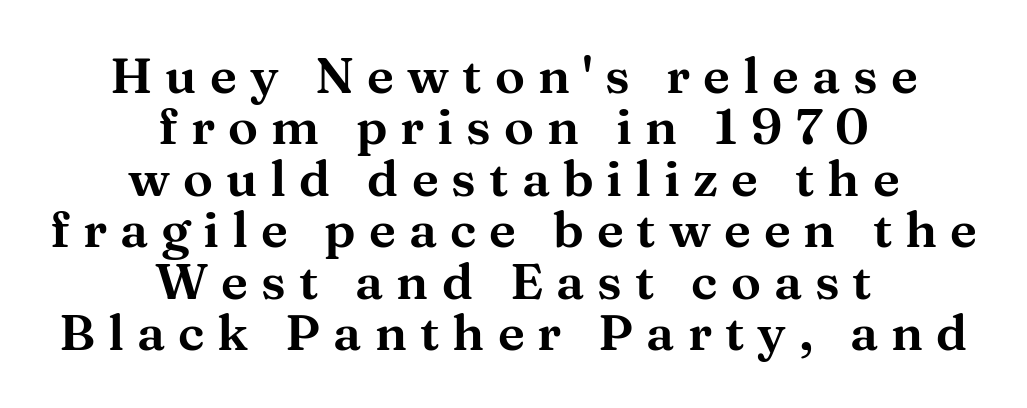
The rendering inserts visible extra space after every character. The rendering shows small feet on the letterforms — a serif design. Tall strokes in this sample are plumb rather than angled. Looks like regular typesetting: each glyph gets only the width it needs. Leftover space on each line is divided equally before and after the words. Reading down the column, the eye jumps only a short way to each next line.
